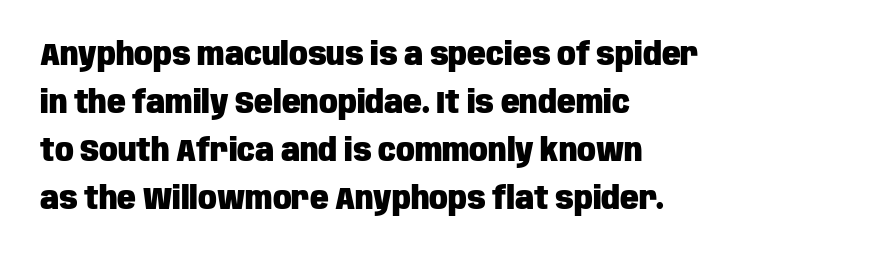
Q: Is the text bold? A: Yes.
Q: Is the text italic (slanted)? A: No, it is upright.
Q: Is the typeface a serif or a sans-serif typeface? A: Sans-serif.
Q: Is the text underlined? A: No.
Q: How is the paragraph aligned? A: Left-aligned.
Q: Is the spacing between letters normal or unusually wide? A: Normal.
Q: Is the spacing between lines tight, normal or loose? A: Normal.
Q: Width (condensed, normal, or wide)? A: Condensed.
Q: Stroke contrast? A: Low.
Q: x-height? A: Large.
Q: Monospaced? A: No.
